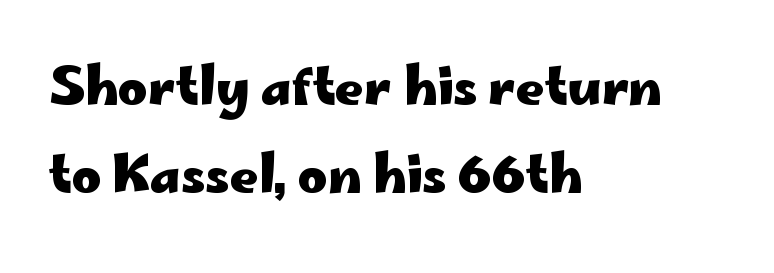
The image shows 50 px heavy, wide sans-serif type, upright; set left-aligned, line spacing 1.76x, normal letter spacing, not underlined; low stroke contrast and a small x-height.
